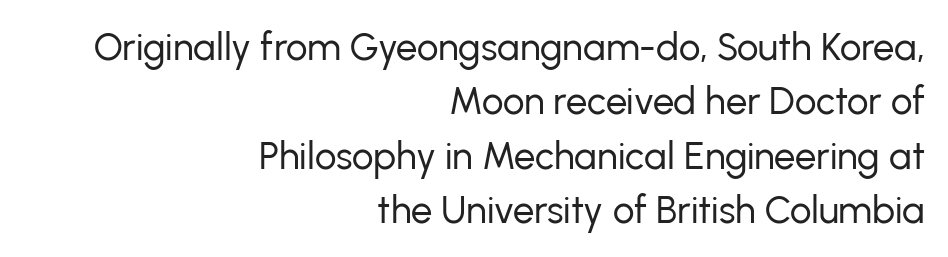
Q: Is the text bold? A: No.
Q: Is the text italic (slanted)? A: No, it is upright.
Q: Is the typeface a serif or a sans-serif typeface? A: Sans-serif.
Q: Is the text underlined? A: No.
Q: How is the paragraph aligned? A: Right-aligned.
Q: Is the spacing between letters normal or unusually wide? A: Normal.
Q: Is the spacing between lines tight, normal or loose? A: Normal.
Q: Width (condensed, normal, or wide)? A: Normal.
Q: Stroke contrast? A: Low.
Q: x-height? A: Medium.
Q: Monospaced? A: No.
